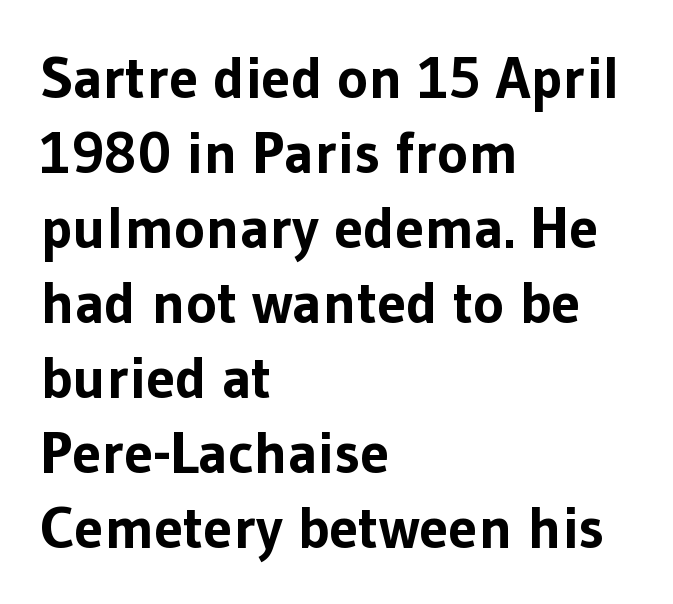
The leading is moderate, giving the passage an even texture. Line starts are locked; line ends wander. The letters advance in unequal steps, a hallmark of proportional type. These lines keep a tight, regular rhythm from letter to letter. No italicization has been applied; the sample stays upright. Lines of text with bare space underneath.
